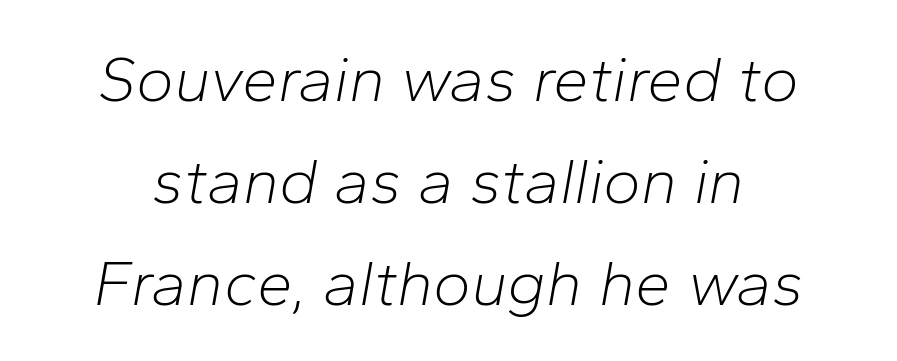
{"italic": "yes", "lean": "right", "slant_degrees": 10, "bold": "no", "weight": "light", "width": "normal", "stroke_contrast": "low", "x_height": "medium", "monospaced": "no", "underline": "no", "line_spacing": "normal", "line_spacing_ratio": 1.59, "letter_spacing": "normal", "letter_spacing_em": 0.0, "glyph_px": 64}
